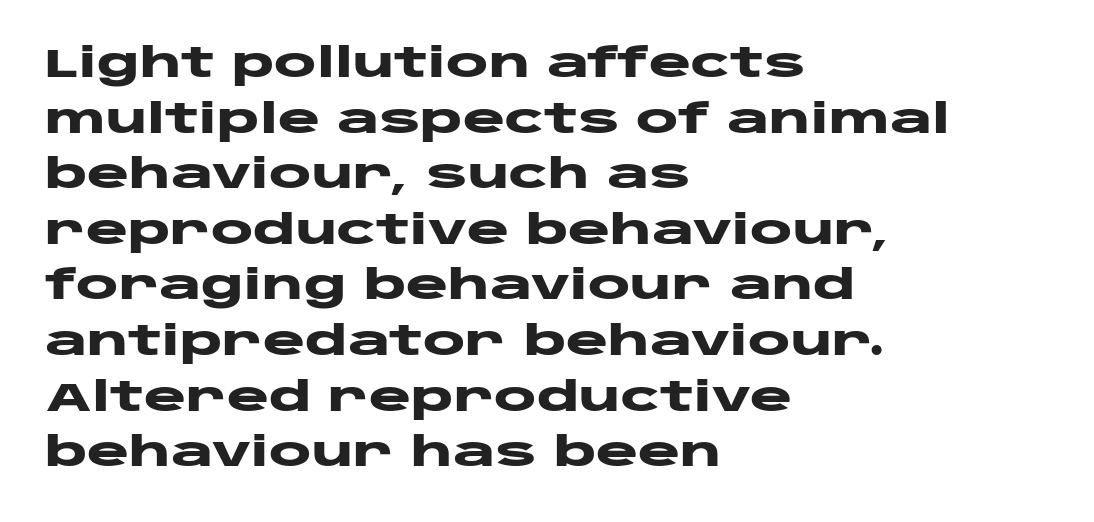
{"serif": "no", "italic": "no", "bold": "yes", "weight": "heavy", "width": "wide", "stroke_contrast": "low", "x_height": "large", "monospaced": "no", "underline": "no", "align": "left", "line_spacing": "normal", "line_spacing_ratio": 1.39, "letter_spacing": "normal", "letter_spacing_em": 0.0, "glyph_px": 40}
